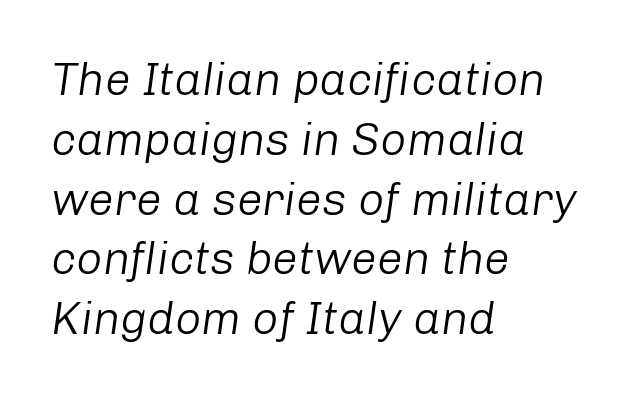
The paragraph has a hard left edge and a soft right edge. Slant detected: the letters are inclined. Varying glyph widths throughout — classic text-font behaviour. The letters sit at their default tracking, neither squeezed nor spread. Is the stroke heavy? The answer is a plain regular-or-lighter.
